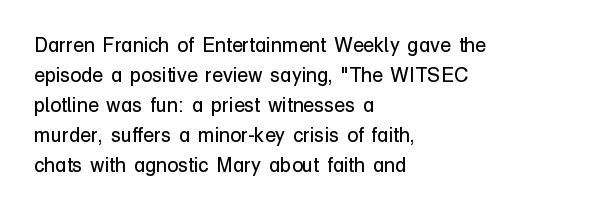
The image shows 20 px text type, upright; set left-aligned, normal line spacing (1.5x), normal letter spacing, not underlined.
